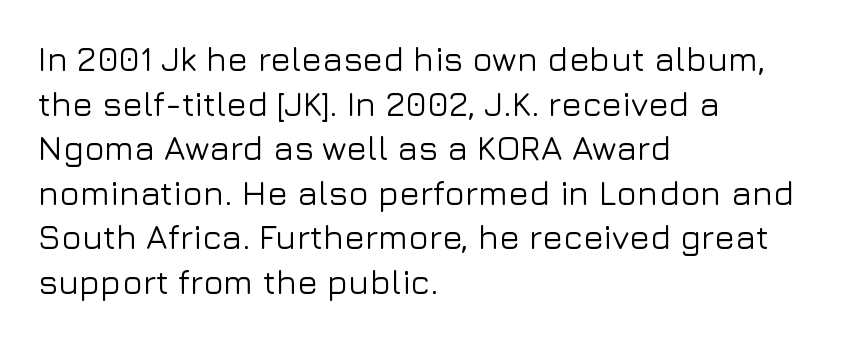
The image shows 34 px sans-serif type, upright; set left-aligned, normal line spacing (1.31x), normal letter spacing, not underlined; low stroke contrast and a medium x-height.
